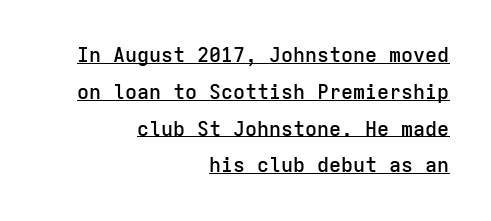
The image shows 20 px text type, upright; set right-aligned, line spacing 1.84x, normal letter spacing, underlined.
